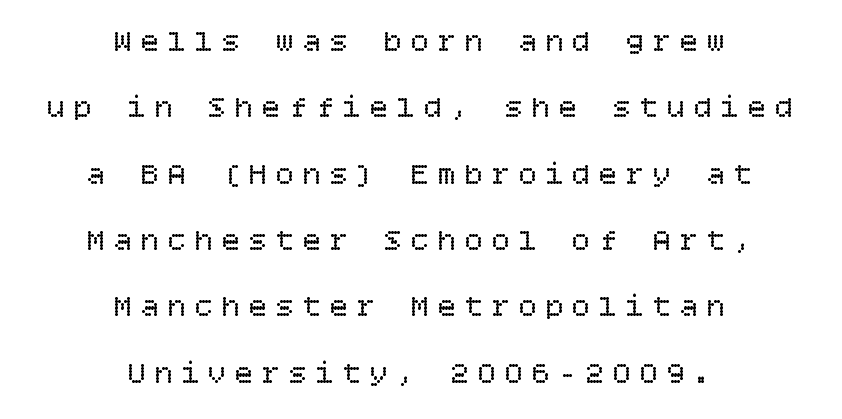
The image shows 31 px regular-weight type, upright; set centered, loose line spacing (2.14x), unusually wide letter spacing (+0.27 em), not underlined; low stroke contrast and a large x-height.
